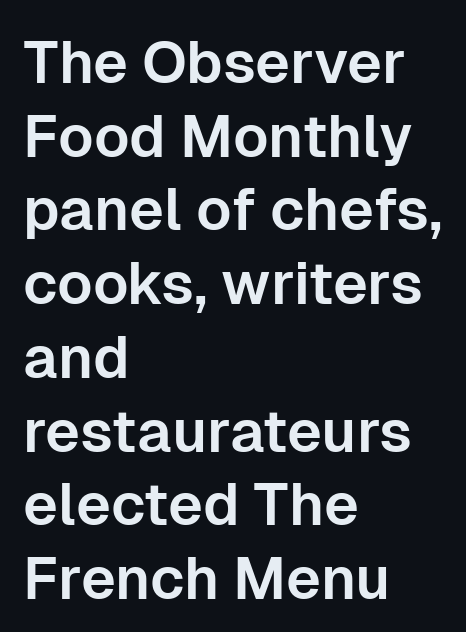
Q: Is the text italic (slanted)? A: No, it is upright.
Q: Is the typeface a serif or a sans-serif typeface? A: Sans-serif.
Q: Is the text underlined? A: No.
Q: How is the paragraph aligned? A: Left-aligned.
Q: Is the spacing between letters normal or unusually wide? A: Normal.
Q: Is the spacing between lines tight, normal or loose? A: Normal.
Q: Width (condensed, normal, or wide)? A: Normal.
Q: Stroke contrast? A: Low.
Q: x-height? A: Medium.
Q: Monospaced? A: No.
